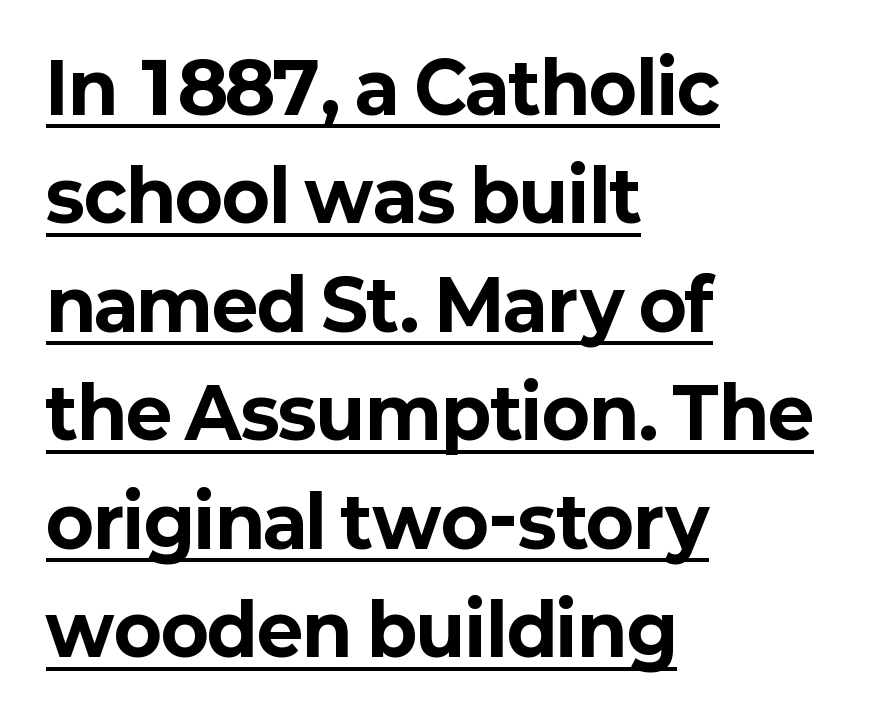
{"serif": "no", "italic": "no", "bold": "yes", "weight": "bold", "width": "normal", "stroke_contrast": "low", "x_height": "medium", "monospaced": "no", "underline": "yes", "align": "left", "line_spacing": "normal", "line_spacing_ratio": 1.55, "letter_spacing": "normal", "letter_spacing_em": 0.0, "glyph_px": 70}
